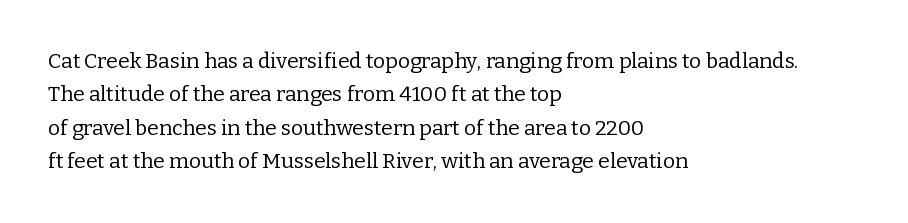
How would I describe the line gaps? Plain and ordinary. Weight: in the light-to-regular range. The type is set solid horizontally, with unmodified tracking. The lines are quadded left.
